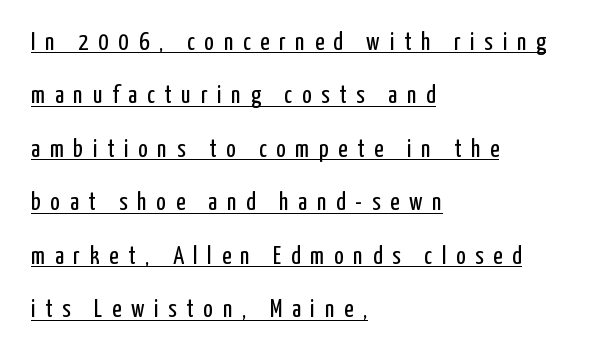
These glyphs show unthickened strokes, regular width or finer. A typographer would call this underscored text. Compared with a centered layout, this one pins lines to the left instead. If you drew a line through each stem, it would be perfectly vertical. These lines have a slow, spaced-out rhythm from letter to letter.
